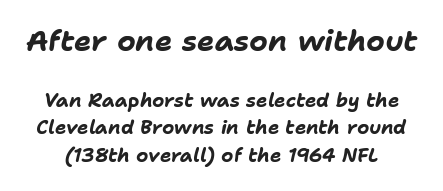
Q: Is the text bold? A: Yes.
Q: Is the text italic (slanted)? A: Yes, it leans right by about 11 degrees.
Q: Is the text underlined? A: No.
Q: Is the spacing between letters normal or unusually wide? A: Normal.
Q: Is the spacing between lines tight, normal or loose? A: Normal.
Q: Which block of text is set in a larger size, the first (top) or the second (bottom)? A: The first (top) one.
Q: Width (condensed, normal, or wide)? A: Normal.
Q: Stroke contrast? A: Low.
Q: x-height? A: Medium.
Q: Monospaced? A: No.
